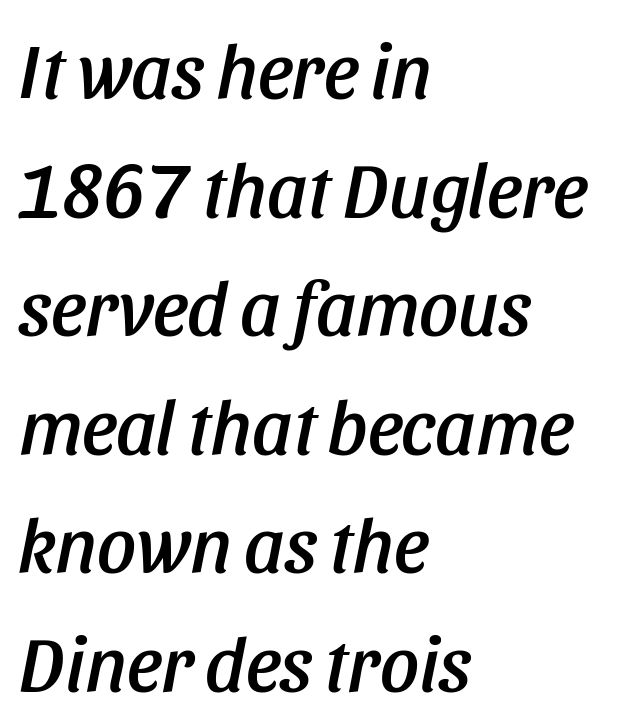
The image shows 77 px condensed type, italic (leaning right); set left-aligned, normal line spacing (1.54x), normal letter spacing, not underlined; low stroke contrast and a large x-height.
